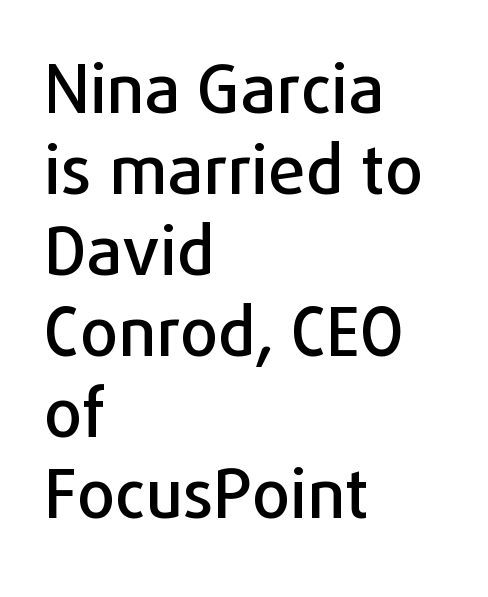
The image shows 67 px sans-serif type, upright; set left-aligned, line spacing 1.21x, normal letter spacing, not underlined; low stroke contrast and a medium x-height.
